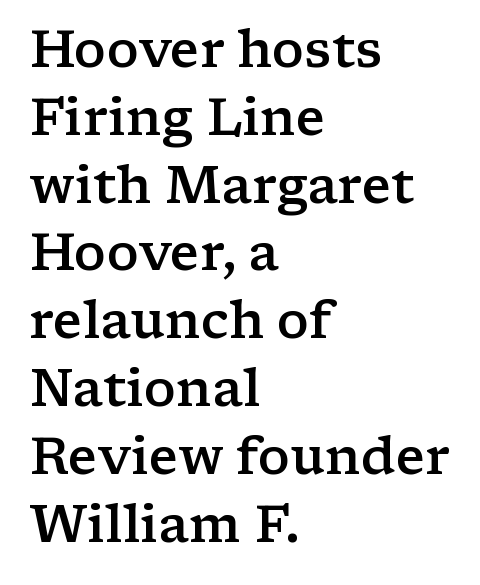
Words appear dense and cohesive because spacing is normal. Casual observation: everything's shoved over to the left. Quick note: not italic, upright. These lines are composed in type with serifs. A typesetter would call this proportional, since set widths differ per character.
